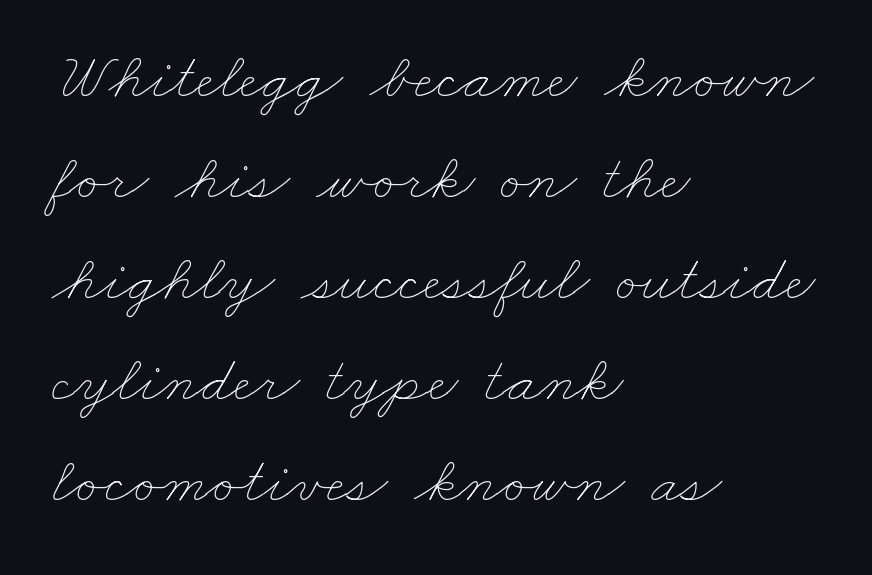
A typesetter would call this proportional, since set widths differ per character. The words here are not underlined. Each word holds together tightly as a unit, with standard inter-letter gaps. These lines are set flush left with a ragged right edge.
